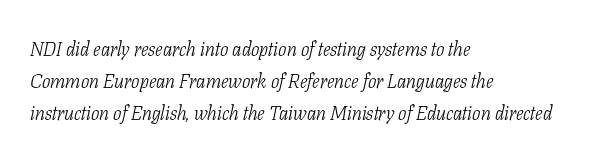
The type is set solid horizontally, with unmodified tracking. Ink coverage per letter is moderate at most. The designer left line spacing at the default. Decoration check: the copy has no underline. When letters slant like this, we call the style italic. Line starts are locked; line ends wander.
